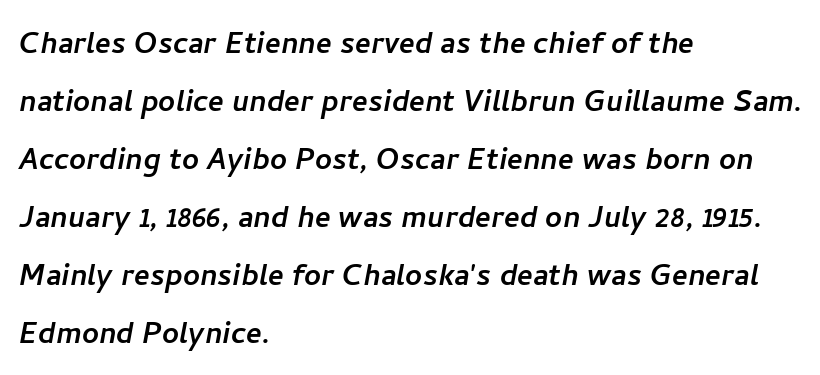
{"serif": "no", "width": "normal", "stroke_contrast": "low", "x_height": "medium", "monospaced": "no", "underline": "no", "align": "left", "line_spacing": "normal", "line_spacing_ratio": 1.57, "letter_spacing": "normal", "letter_spacing_em": 0.0, "glyph_px": 37}
